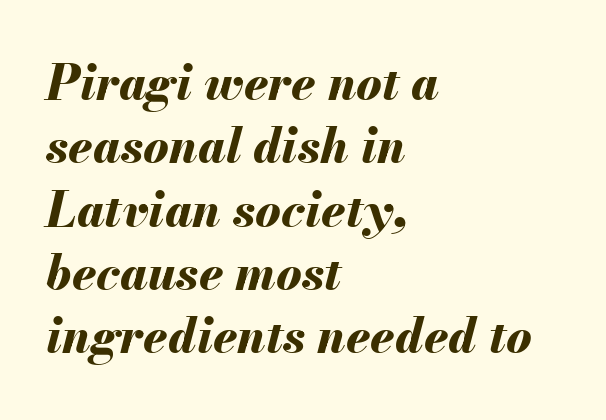
{"italic": "yes", "lean": "right", "slant_degrees": 13, "bold": "yes", "weight": "bold", "width": "normal", "stroke_contrast": "medium", "x_height": "small", "monospaced": "no", "underline": "no", "align": "left", "line_spacing": "normal", "line_spacing_ratio": 1.32, "letter_spacing": "normal", "letter_spacing_em": 0.0, "glyph_px": 48}
